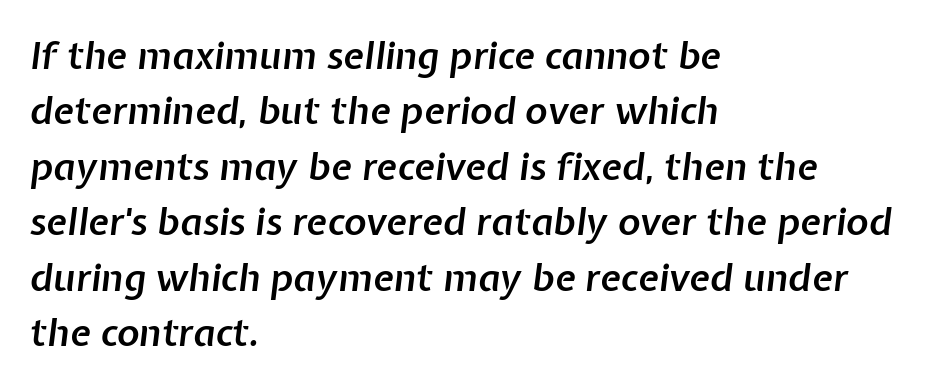
The image shows 38 px semibold type, italic (leaning right); set left-aligned, normal line spacing (1.46x), normal letter spacing, not underlined; low stroke contrast and a medium x-height.
